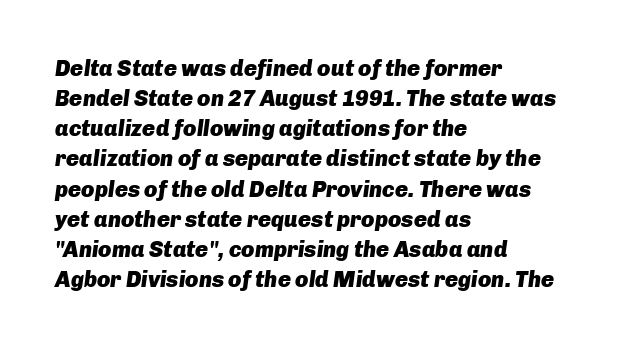
Q: Is the text bold? A: Yes.
Q: Is the text italic (slanted)? A: Yes, it leans right by about 8 degrees.
Q: Is the text underlined? A: No.
Q: How is the paragraph aligned? A: Left-aligned.
Q: Is the spacing between letters normal or unusually wide? A: Normal.
Q: Is the spacing between lines tight, normal or loose? A: Normal.
